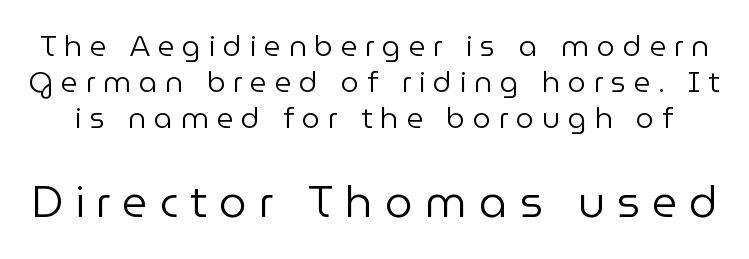
Q: Is the text bold? A: No.
Q: Is the text italic (slanted)? A: No, it is upright.
Q: Is the typeface a serif or a sans-serif typeface? A: Sans-serif.
Q: Is the text underlined? A: No.
Q: Is the spacing between letters normal or unusually wide? A: Unusually wide.
Q: Is the spacing between lines tight, normal or loose? A: Normal.
Q: Which block of text is set in a larger size, the first (top) or the second (bottom)? A: The second (bottom) one.
Q: Width (condensed, normal, or wide)? A: Normal.
Q: Stroke contrast? A: Low.
Q: x-height? A: Medium.
Q: Monospaced? A: No.
